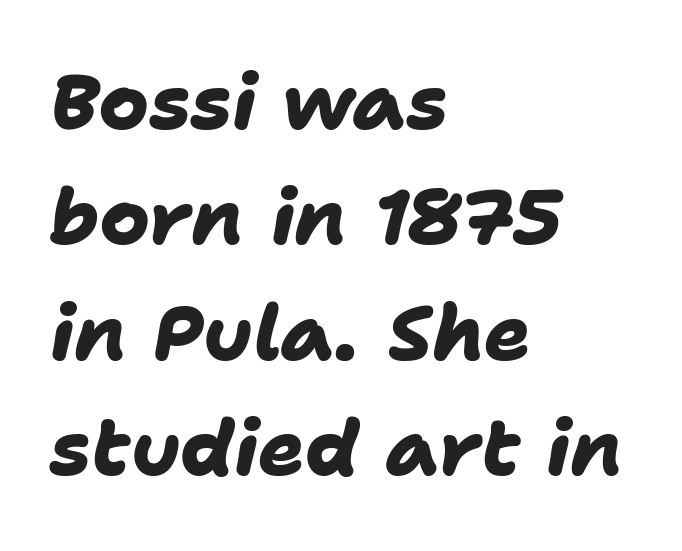
{"serif": "no", "bold": "yes", "weight": "heavy", "width": "normal", "stroke_contrast": "low", "x_height": "medium", "monospaced": "no", "underline": "no", "align": "left", "line_spacing": "normal", "line_spacing_ratio": 1.5, "letter_spacing": "normal", "letter_spacing_em": 0.0, "glyph_px": 77}
